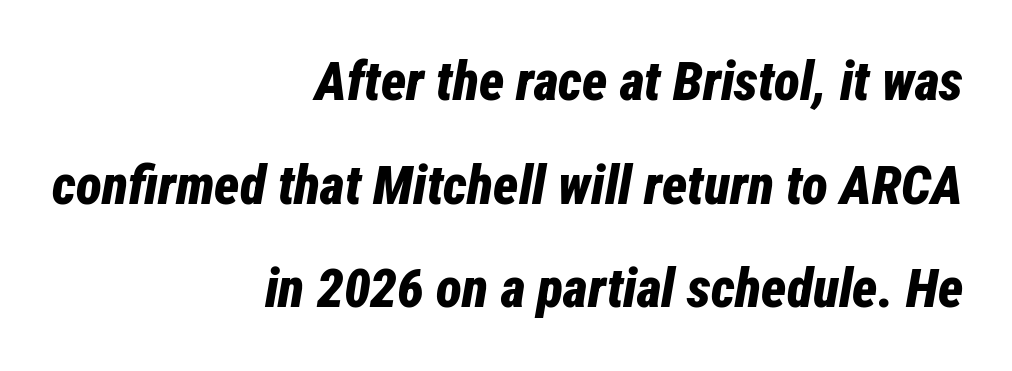
{"italic": "yes", "lean": "right", "slant_degrees": 12, "bold": "yes", "weight": "bold", "width": "condensed", "stroke_contrast": "low", "x_height": "medium", "monospaced": "no", "underline": "no", "align": "right", "line_spacing": "loose", "line_spacing_ratio": 1.92, "letter_spacing": "normal", "letter_spacing_em": 0.0, "glyph_px": 54}
